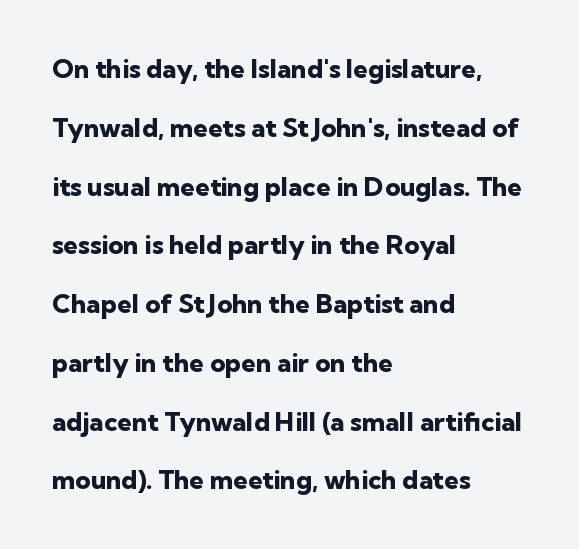
Q: Is the text bold? A: Yes.
Q: Is the text italic (slanted)? A: No, it is upright.
Q: Is the text underlined? A: No.
Q: How is the paragraph aligned? A: Left-aligned.
Q: Is the spacing between letters normal or unusually wide? A: Normal.
Q: Is the spacing between lines tight, normal or loose? A: Loose.
